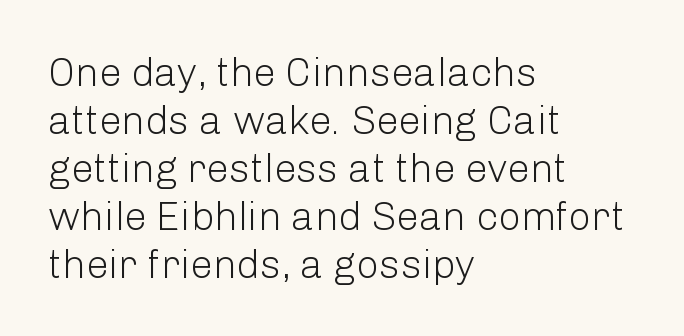
The image shows 40 px light sans-serif type, upright; set left-aligned, line spacing 1.2x, normal letter spacing, not underlined; low stroke contrast and a medium x-height.
